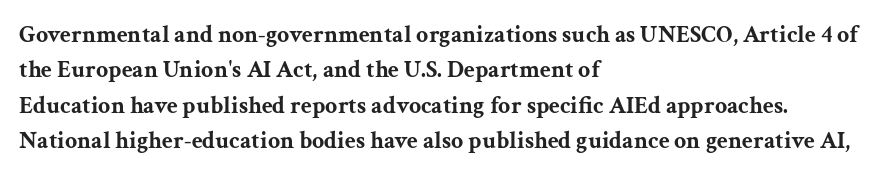
Q: Is the text bold? A: Yes.
Q: Is the text italic (slanted)? A: No, it is upright.
Q: Is the text underlined? A: No.
Q: How is the paragraph aligned? A: Left-aligned.
Q: Is the spacing between letters normal or unusually wide? A: Normal.
Q: Is the spacing between lines tight, normal or loose? A: Normal.
